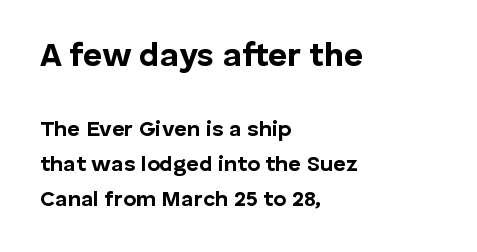
The image shows 33 px bold sans-serif type, upright; set left-aligned, normal line spacing (1.59x), normal letter spacing, not underlined; the first (top) block is 1.5x larger; low stroke contrast and a medium x-height.
